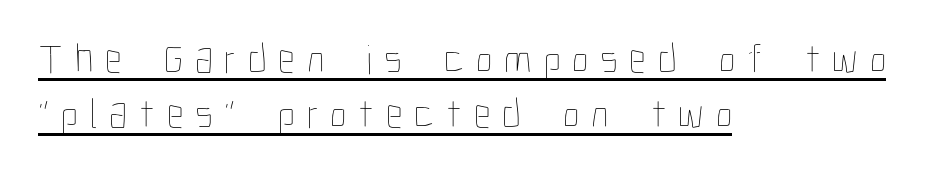
The image shows 42 px thin, condensed type, upright; set left-aligned, normal line spacing (1.3x), unusually wide letter spacing (+0.28 em), underlined; low stroke contrast and a medium x-height.
